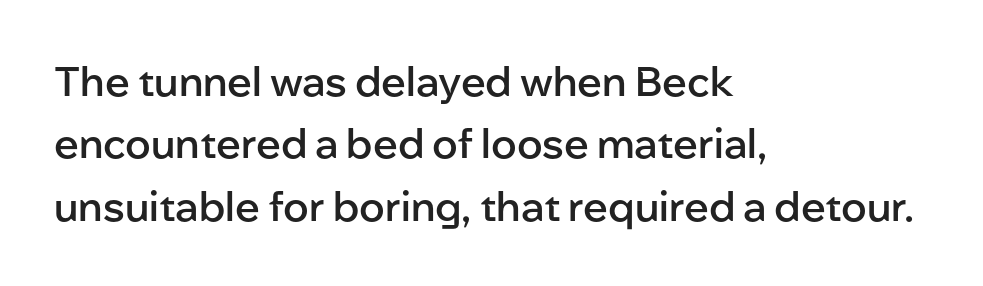
Q: Is the text bold? A: Semi-bold.
Q: Is the text italic (slanted)? A: No, it is upright.
Q: Is the typeface a serif or a sans-serif typeface? A: Sans-serif.
Q: Is the text underlined? A: No.
Q: How is the paragraph aligned? A: Left-aligned.
Q: Is the spacing between letters normal or unusually wide? A: Normal.
Q: Is the spacing between lines tight, normal or loose? A: Normal.
Q: Width (condensed, normal, or wide)? A: Normal.
Q: Stroke contrast? A: Low.
Q: x-height? A: Medium.
Q: Monospaced? A: No.
